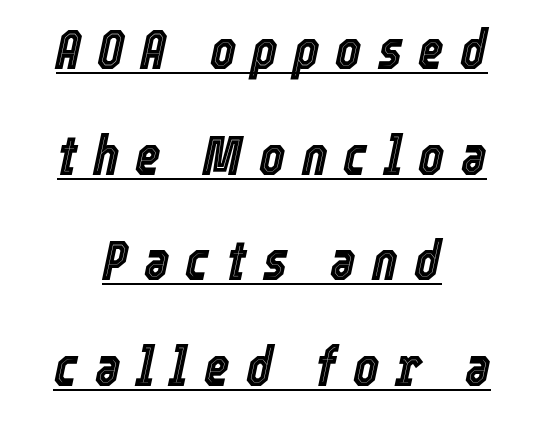
Note the varied advance widths — an 'i' is clearly narrower than an 'm'. Does a line run under the words? Yes, clearly. Italic: yes, the glyphs are oblique. The line texture is sparse and dotted thanks to wide tracking. Teacher's note: observe the equal gaps on both sides — that is centered alignment. Baseline-to-baseline distance is far greater than the letter height.
